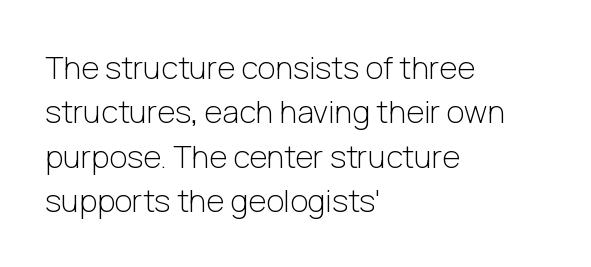
The image shows 31 px light sans-serif type, upright; set left-aligned, normal line spacing (1.43x), normal letter spacing, not underlined; low stroke contrast and a medium x-height.
